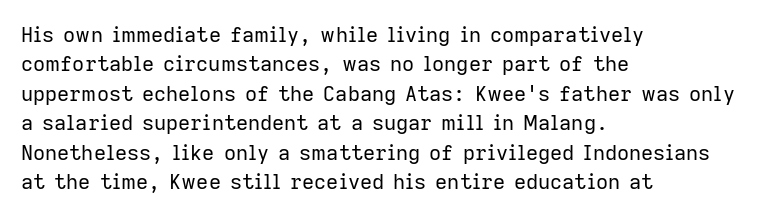
The image shows 21 px text type, upright; set left-aligned, normal line spacing (1.4x), normal letter spacing, not underlined.
